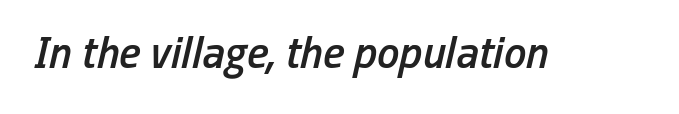
The image shows 45 px semibold, condensed type, italic (leaning right); set normal letter spacing, not underlined; low stroke contrast and a medium x-height.
